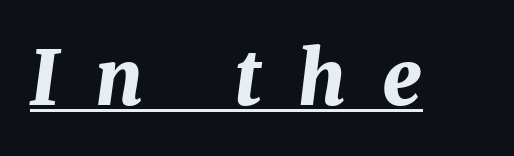
The image shows 76 px bold type, italic (leaning right); set unusually wide letter spacing (+0.48 em), underlined; medium stroke contrast and a medium x-height.
